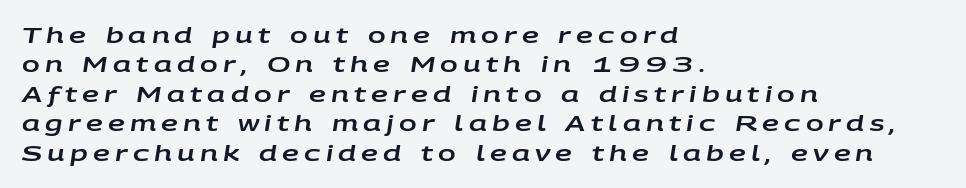
{"italic": "yes", "lean": "right", "slant_degrees": 9, "underline": "no", "align": "left", "line_spacing": "normal", "line_spacing_ratio": 1.4, "letter_spacing": "wide", "letter_spacing_em": 0.25, "glyph_px": 21}
